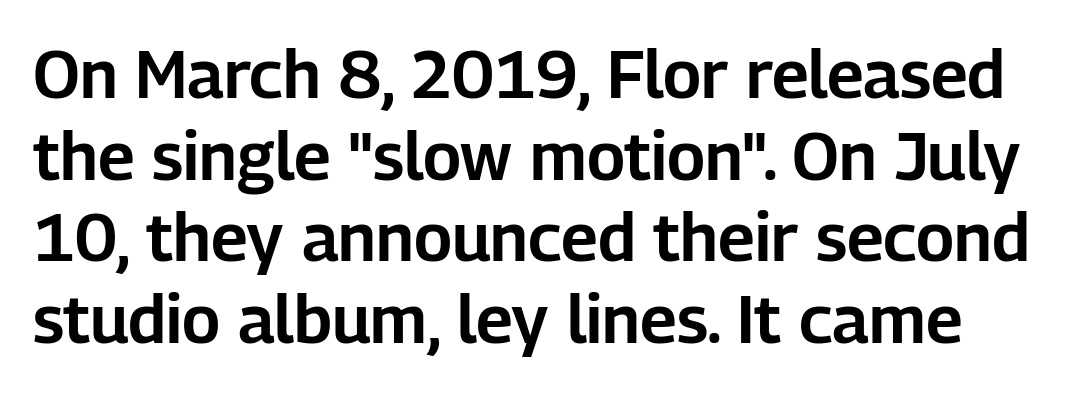
Q: Is the text italic (slanted)? A: No, it is upright.
Q: Is the typeface a serif or a sans-serif typeface? A: Sans-serif.
Q: Is the text underlined? A: No.
Q: Is the spacing between letters normal or unusually wide? A: Normal.
Q: Width (condensed, normal, or wide)? A: Normal.
Q: Stroke contrast? A: Low.
Q: x-height? A: Medium.
Q: Monospaced? A: No.
